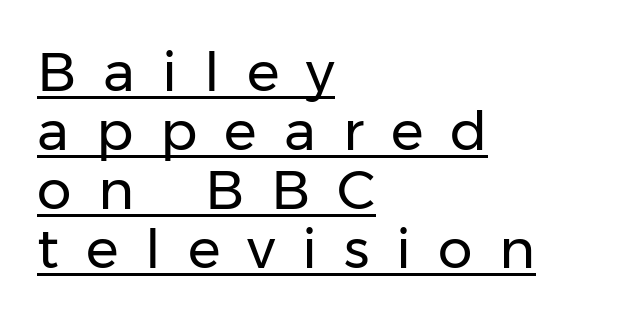
The image shows 55 px regular-weight sans-serif type, upright; set left-aligned, tight line spacing (1.07x), unusually wide letter spacing (+0.49 em), underlined; low stroke contrast and a medium x-height.
